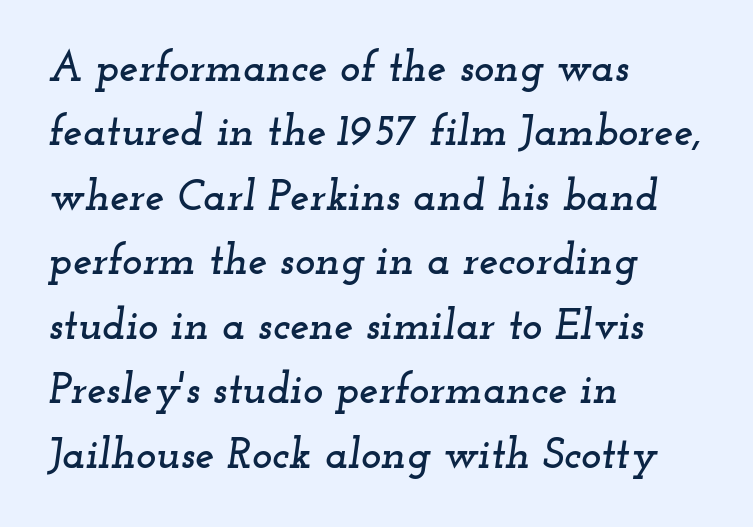
{"serif": "yes", "italic": "yes", "lean": "right", "slant_degrees": 12, "width": "wide", "stroke_contrast": "low", "x_height": "small", "monospaced": "no", "underline": "no", "align": "left", "line_spacing": "normal", "line_spacing_ratio": 1.5, "letter_spacing": "normal", "letter_spacing_em": 0.0, "glyph_px": 43}
